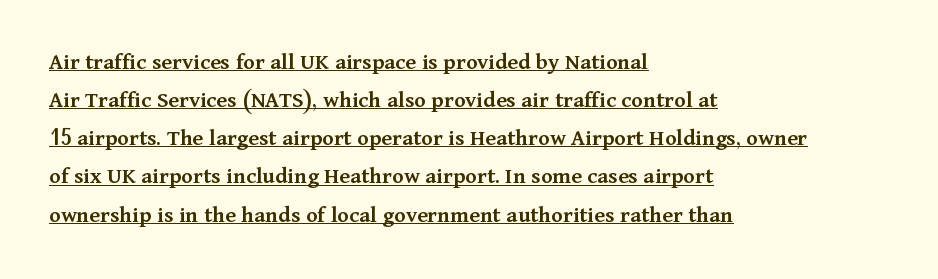
The image shows 24 px text type, upright; set left-aligned, normal line spacing (1.59x), normal letter spacing, underlined.
